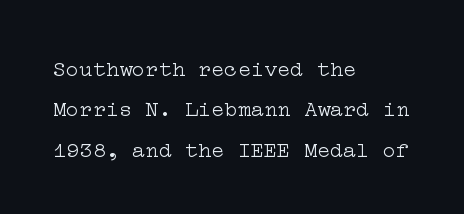
{"italic": "no", "bold": "no", "underline": "no", "align": "left", "line_spacing_ratio": 1.83, "letter_spacing": "normal", "letter_spacing_em": 0.0, "glyph_px": 22}
